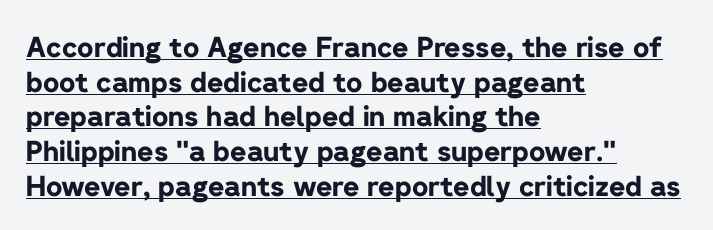
{"serif": "no", "italic": "no", "bold": "yes", "weight": "bold", "width": "normal", "stroke_contrast": "low", "x_height": "medium", "monospaced": "no", "underline": "yes", "align": "left", "line_spacing_ratio": 1.24, "letter_spacing": "normal", "letter_spacing_em": 0.0, "glyph_px": 28}
